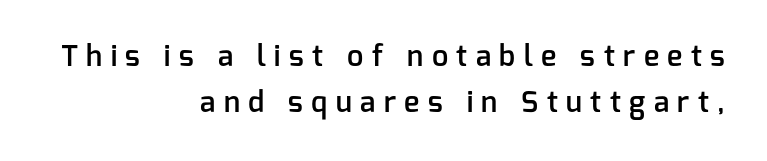
{"serif": "no", "italic": "no", "bold": "semi", "weight": "semibold", "width": "normal", "stroke_contrast": "low", "x_height": "medium", "monospaced": "no", "underline": "no", "align": "right", "line_spacing": "normal", "line_spacing_ratio": 1.59, "letter_spacing": "wide", "letter_spacing_em": 0.29, "glyph_px": 29}
